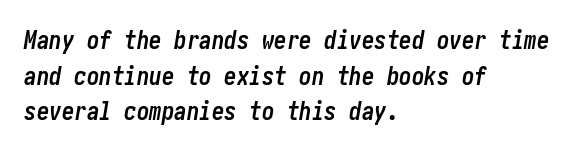
The image shows 25 px bold type, italic (leaning right); set left-aligned, normal line spacing (1.43x), normal letter spacing, not underlined.
